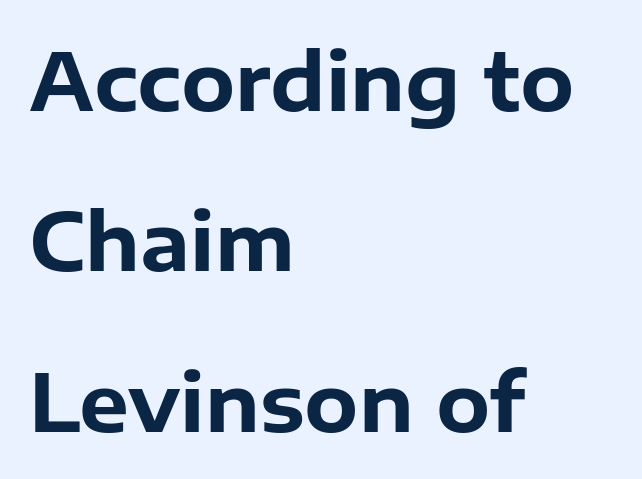
{"serif": "no", "italic": "no", "bold": "yes", "weight": "bold", "width": "normal", "stroke_contrast": "low", "x_height": "medium", "monospaced": "no", "underline": "no", "align": "left", "line_spacing": "loose", "line_spacing_ratio": 2.03, "letter_spacing": "normal", "letter_spacing_em": 0.0, "glyph_px": 79}
